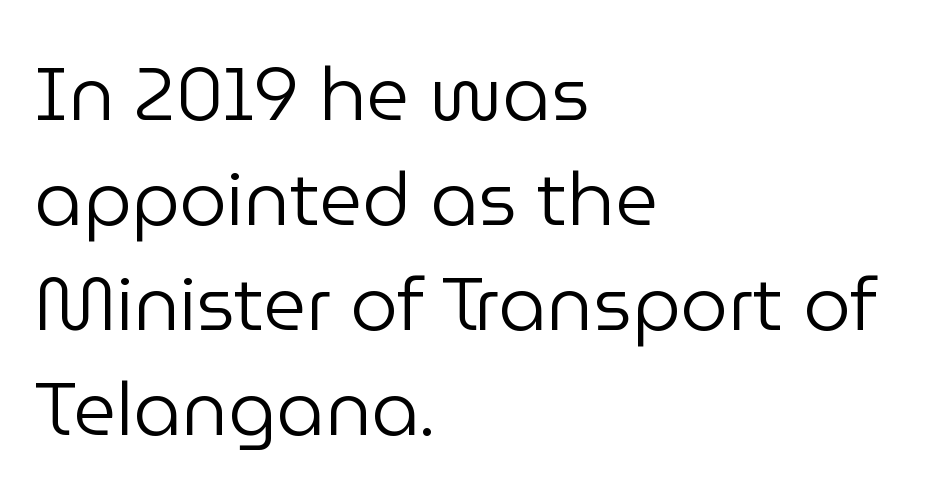
{"serif": "no", "italic": "no", "bold": "no", "weight": "regular", "width": "normal", "stroke_contrast": "low", "x_height": "medium", "monospaced": "no", "underline": "no", "align": "left", "line_spacing": "normal", "line_spacing_ratio": 1.4, "letter_spacing": "normal", "letter_spacing_em": 0.0, "glyph_px": 75}
